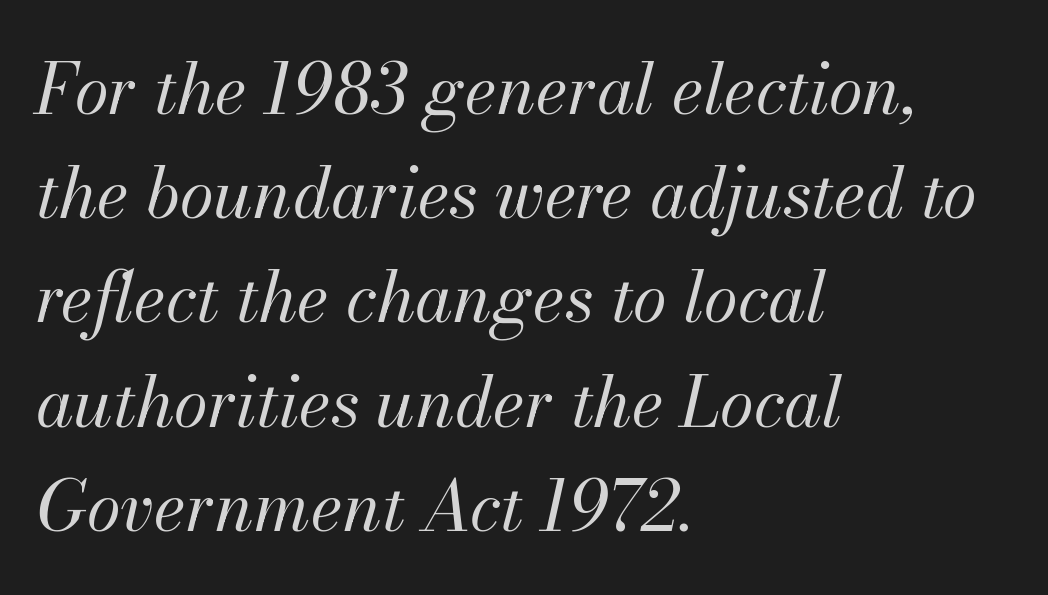
Q: Is the text bold? A: No.
Q: Is the text italic (slanted)? A: Yes, it leans right by about 13 degrees.
Q: Is the text underlined? A: No.
Q: How is the paragraph aligned? A: Left-aligned.
Q: Is the spacing between letters normal or unusually wide? A: Normal.
Q: Is the spacing between lines tight, normal or loose? A: Normal.
Q: Width (condensed, normal, or wide)? A: Normal.
Q: Stroke contrast? A: Medium.
Q: x-height? A: Small.
Q: Monospaced? A: No.
